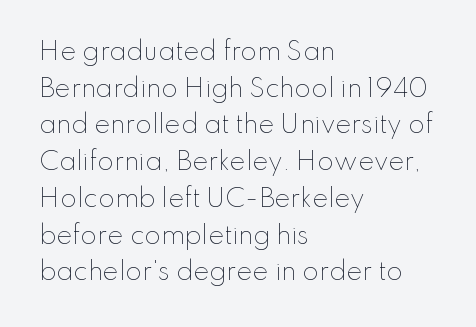
Standard letterfit; no display-style spreading of the glyphs. No chunkiness to these letters — they're not bold. This is roman type, the default non-slanted kind. Does the copy run flush right? No — it runs flush left.
